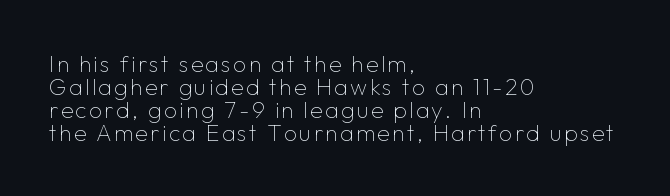
Q: Is the text bold? A: No.
Q: Is the text italic (slanted)? A: No, it is upright.
Q: Is the text underlined? A: No.
Q: How is the paragraph aligned? A: Left-aligned.
Q: Is the spacing between lines tight, normal or loose? A: Tight.
